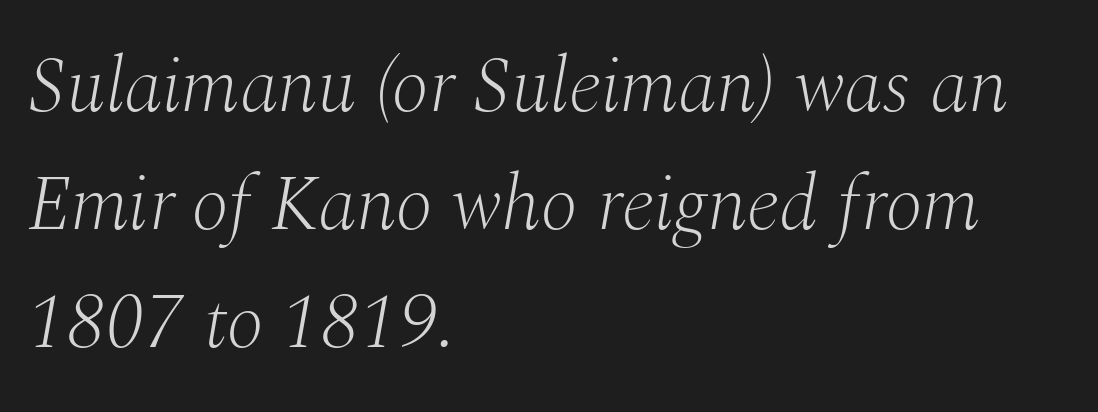
The font is comparable to plain body text, perhaps lighter. Are there feet on the stems? There are — it's a serif. This is oblique type, the kind used for emphasis or titles. The lines sit at an ordinary, default distance from one another.
